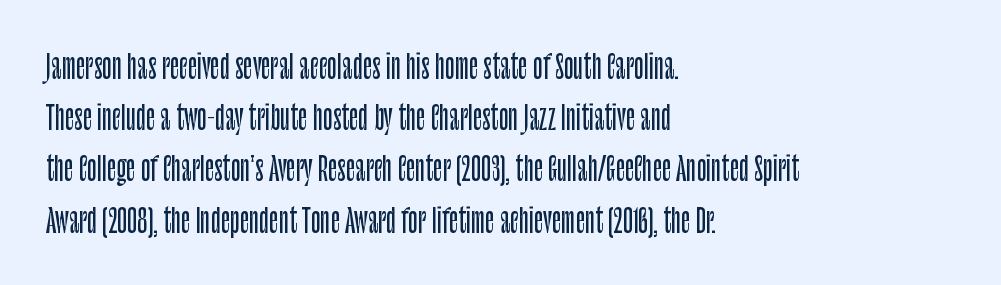
{"serif": "no", "italic": "no", "width": "condensed", "stroke_contrast": "low", "x_height": "large", "monospaced": "no", "underline": "no", "align": "left", "line_spacing": "normal", "line_spacing_ratio": 1.6, "letter_spacing": "normal", "letter_spacing_em": 0.0, "glyph_px": 32}
